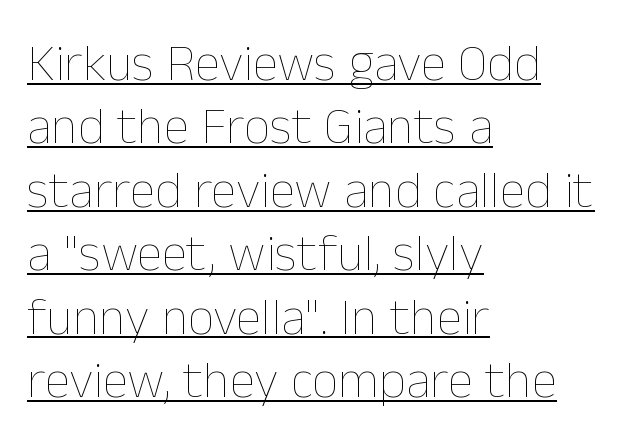
Has an underline been added? It has. Compared with a centered layout, this one pins lines to the left instead. Observe the ordinary spacing: letters are neighbours, not strangers. Note the varied advance widths — an 'i' is clearly narrower than an 'm'.
